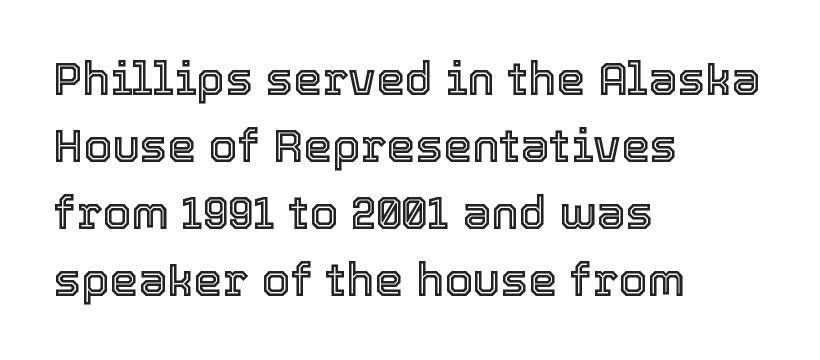
The image shows 46 px text type, upright; set left-aligned, normal line spacing (1.46x), normal letter spacing, not underlined; a medium x-height.
